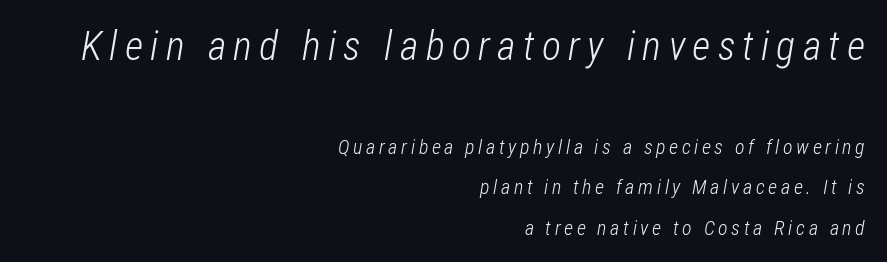
Q: Is the text bold? A: No.
Q: Is the text italic (slanted)? A: Yes, it leans right by about 12 degrees.
Q: Is the text underlined? A: No.
Q: How is the paragraph aligned? A: Right-aligned.
Q: Is the spacing between lines tight, normal or loose? A: Loose.
Q: Which block of text is set in a larger size, the first (top) or the second (bottom)? A: The first (top) one.
Q: Width (condensed, normal, or wide)? A: Condensed.
Q: Stroke contrast? A: Low.
Q: x-height? A: Medium.
Q: Monospaced? A: No.
